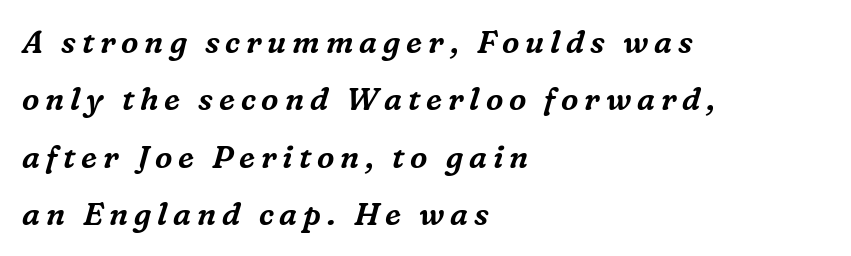
The image shows 31 px serif type, italic (leaning right); set left-aligned, line spacing 1.85x, not underlined; medium stroke contrast and a medium x-height.
